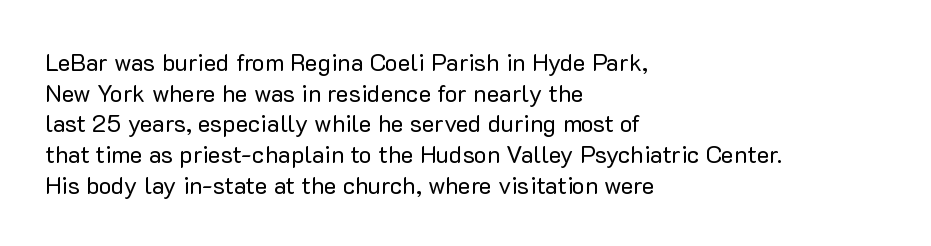
{"italic": "no", "bold": "no", "underline": "no", "align": "left", "line_spacing": "normal", "line_spacing_ratio": 1.28, "letter_spacing": "normal", "letter_spacing_em": 0.0, "glyph_px": 24}
